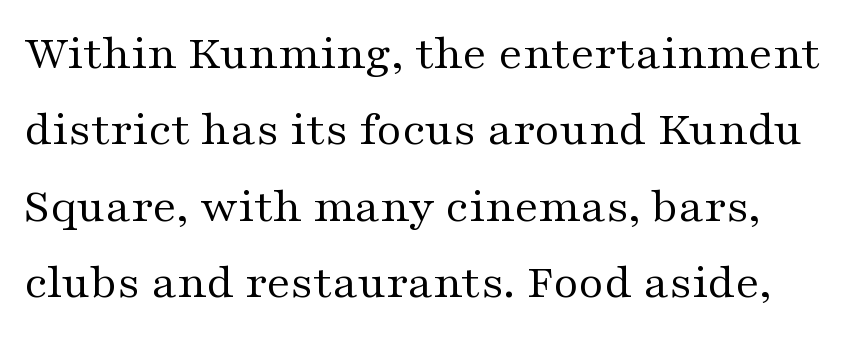
The zone under the glyphs is completely vacant. The lettering holds an erect, upright posture throughout. The type family on display is of the serif kind. Vertical spacing — default. Summary of weight: not heavy and not bold.
